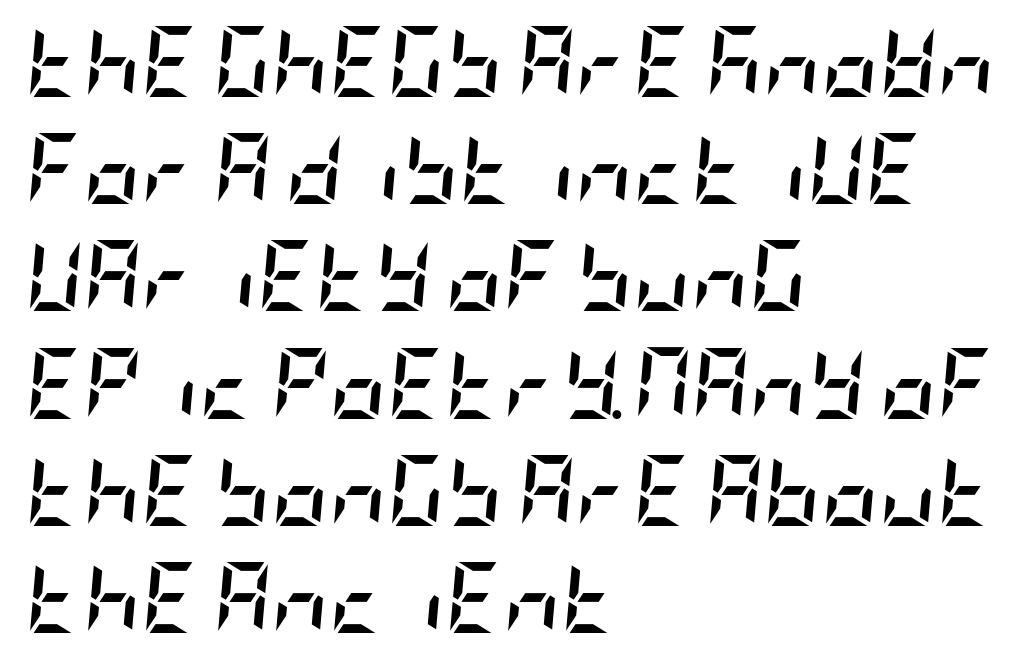
{"italic": "yes", "lean": "right", "slant_degrees": 5, "bold": "yes", "weight": "semibold", "width": "condensed", "stroke_contrast": "low", "x_height": "large", "underline": "no", "align": "left", "line_spacing": "normal", "line_spacing_ratio": 1.51, "letter_spacing": "normal", "letter_spacing_em": 0.0, "glyph_px": 71}
